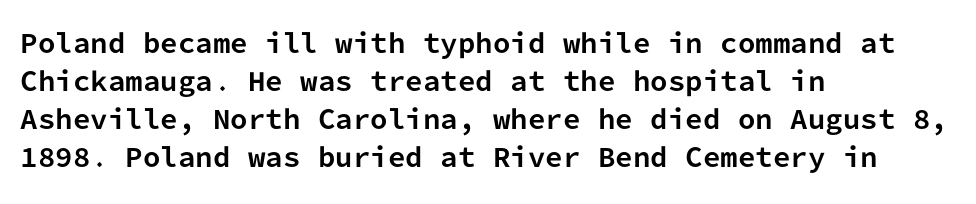
Q: Is the text bold? A: Yes.
Q: Is the text italic (slanted)? A: No, it is upright.
Q: Is the text underlined? A: No.
Q: How is the paragraph aligned? A: Left-aligned.
Q: Is the spacing between letters normal or unusually wide? A: Normal.
Q: Is the spacing between lines tight, normal or loose? A: Normal.
